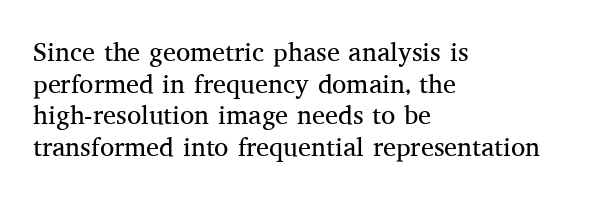
Q: Is the text bold? A: No.
Q: Is the text italic (slanted)? A: No, it is upright.
Q: Is the text underlined? A: No.
Q: How is the paragraph aligned? A: Left-aligned.
Q: Is the spacing between letters normal or unusually wide? A: Normal.
